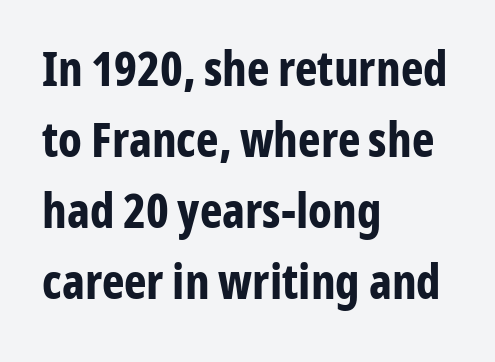
The image shows 48 px bold, condensed sans-serif type, upright; set left-aligned, normal line spacing (1.48x), normal letter spacing, not underlined; low stroke contrast and a medium x-height.
